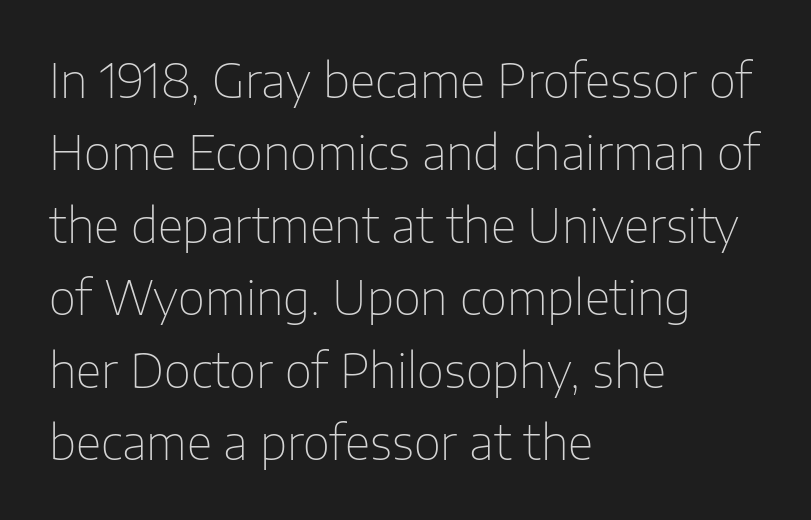
This rendering features lettering with no underline. Posture: straight, roman, zero tilt. Is this a sans? Yes — the strokes have no serifs. The rows are spaced the way most documents space them. This rendering uses left alignment, leaving the right contour irregular. The face used here is proportionally spaced, like ordinary book or web type.
